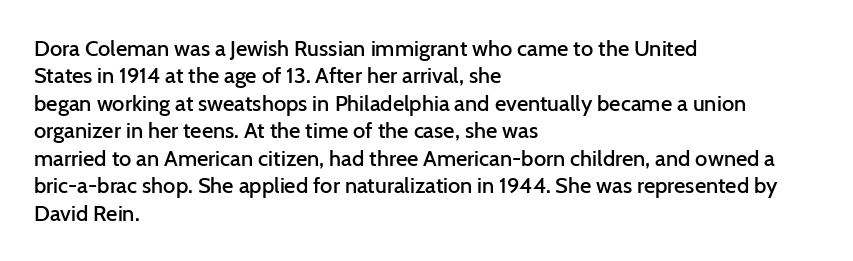
The image shows 22 px text type, upright; set left-aligned, normal line spacing (1.25x), normal letter spacing, not underlined.
